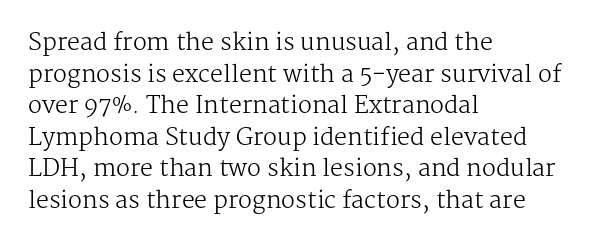
Q: Is the text bold? A: No.
Q: Is the text italic (slanted)? A: No, it is upright.
Q: Is the text underlined? A: No.
Q: How is the paragraph aligned? A: Left-aligned.
Q: Is the spacing between letters normal or unusually wide? A: Normal.
Q: Is the spacing between lines tight, normal or loose? A: Normal.
